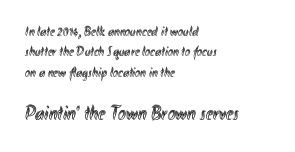
The image shows 21 px text type; set left-aligned, normal line spacing (1.45x), normal letter spacing, not underlined; the second (bottom) block is 1.5x larger.
